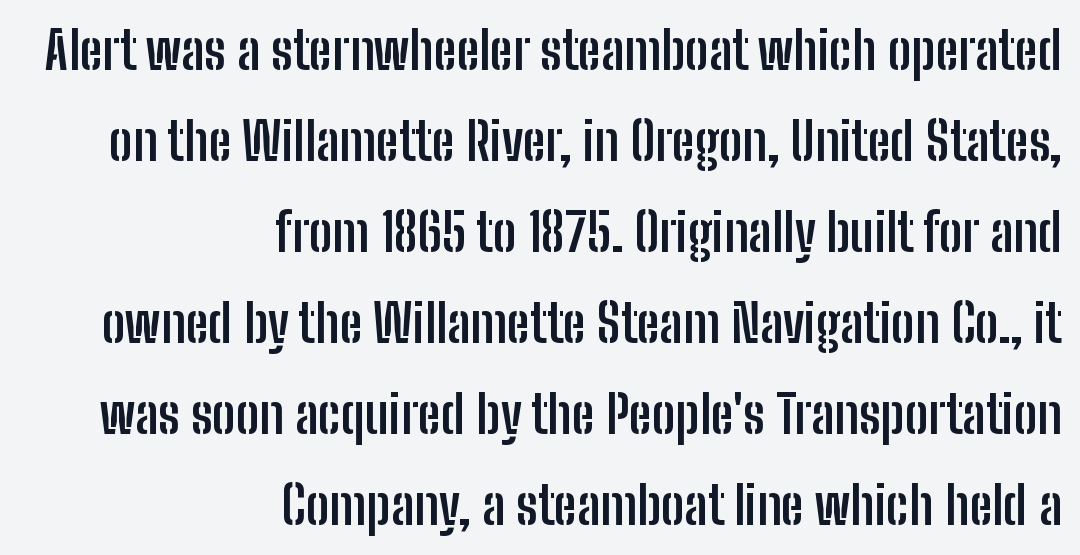
The image shows 52 px semibold, condensed sans-serif type, upright; set right-aligned, line spacing 1.75x, normal letter spacing, not underlined; low stroke contrast and a medium x-height.
